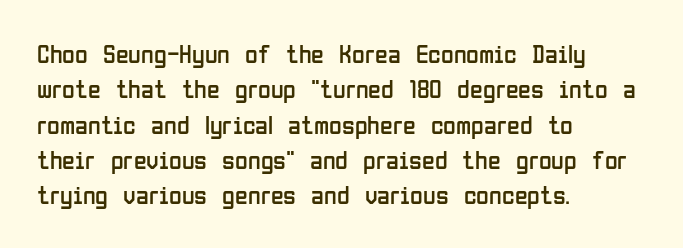
Vertically, the passage feels balanced, rows spaced as you'd expect. No italicization has been applied; the sample stays upright. A bare baseline throughout the passage. Think standard paragraph weight, or any step lighter than that.
